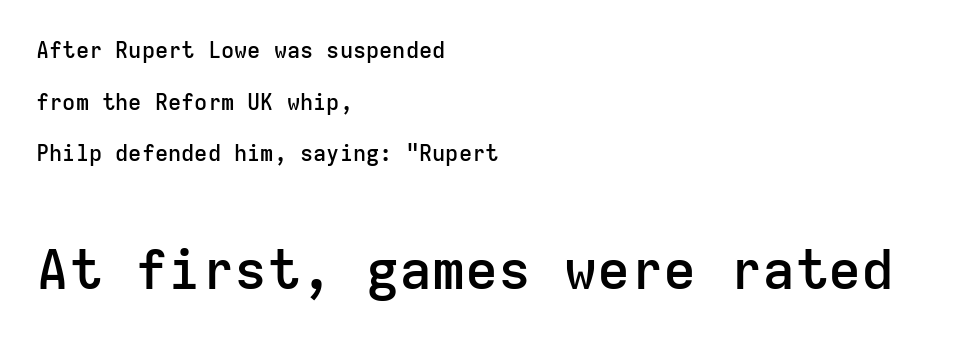
The image shows 55 px semibold sans-serif type, upright, monospaced; set left-aligned, loose line spacing (2.35x), normal letter spacing, not underlined; the second (bottom) block is 2.5x larger; low stroke contrast and a medium x-height.
